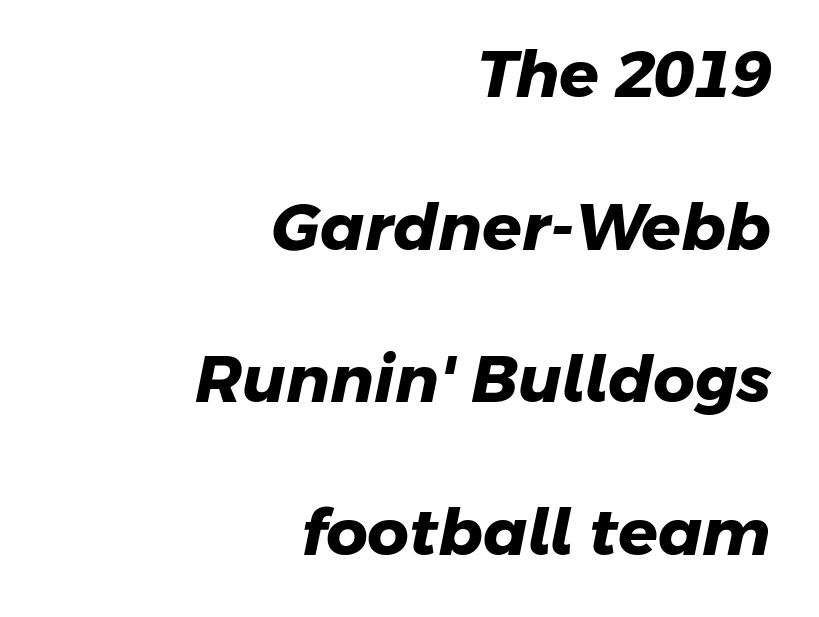
The image shows 65 px heavy sans-serif type; set right-aligned, loose line spacing (2.35x), normal letter spacing, not underlined; low stroke contrast and a medium x-height.
